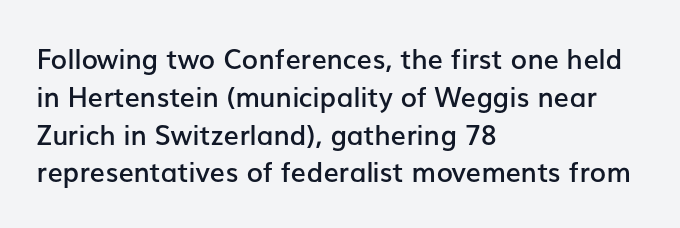
The image shows 27 px text type, upright; set left-aligned, normal line spacing (1.4x), normal letter spacing, not underlined.
